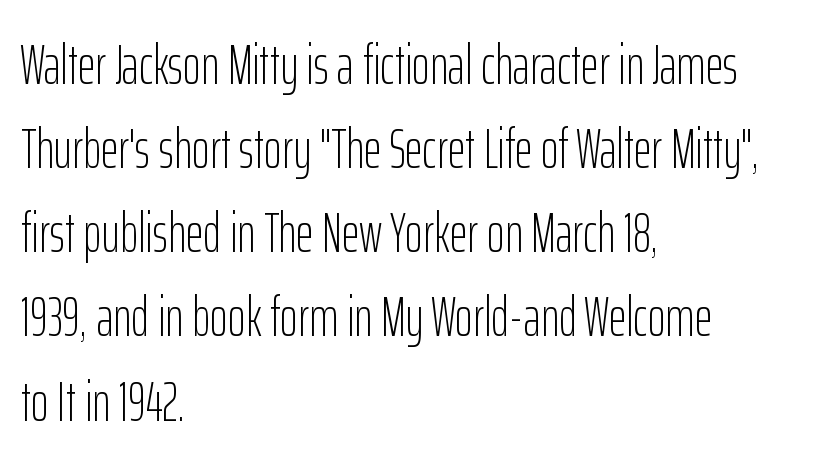
The image shows 55 px light, condensed sans-serif type, upright; set left-aligned, normal line spacing (1.53x), normal letter spacing, not underlined; low stroke contrast and a medium x-height.
